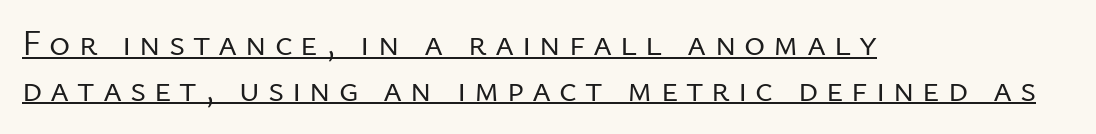
The image shows 36 px regular-weight sans-serif type, upright; set left-aligned, normal line spacing (1.27x), unusually wide letter spacing (+0.22 em), underlined; low stroke contrast and a medium x-height.
